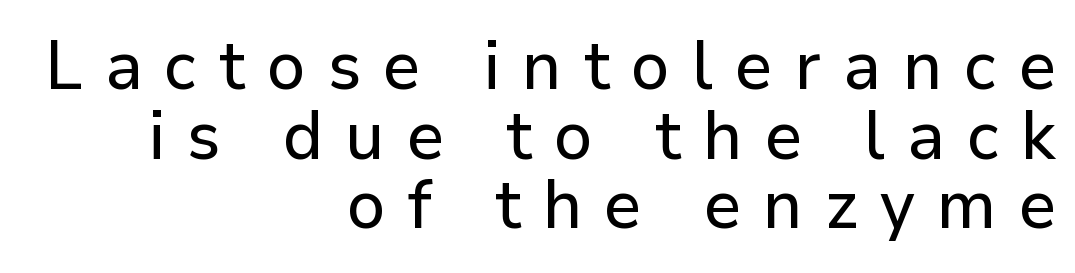
Q: Is the text italic (slanted)? A: No, it is upright.
Q: Is the typeface a serif or a sans-serif typeface? A: Sans-serif.
Q: Is the text underlined? A: No.
Q: How is the paragraph aligned? A: Right-aligned.
Q: Is the spacing between letters normal or unusually wide? A: Unusually wide.
Q: Is the spacing between lines tight, normal or loose? A: Tight.
Q: Width (condensed, normal, or wide)? A: Normal.
Q: Stroke contrast? A: Low.
Q: x-height? A: Medium.
Q: Monospaced? A: No.
